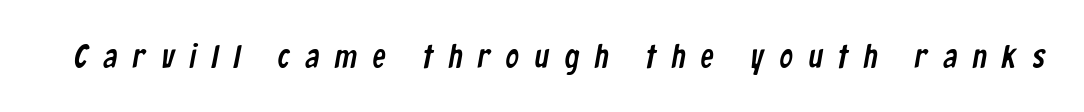
{"serif": "no", "width": "condensed", "stroke_contrast": "low", "x_height": "medium", "monospaced": "no", "underline": "no", "letter_spacing": "wide", "letter_spacing_em": 0.47, "glyph_px": 33}
